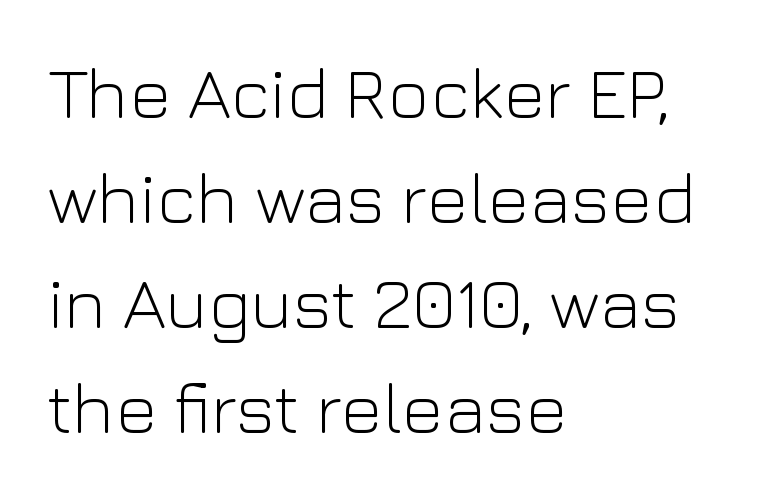
The image shows 72 px light sans-serif type, upright; set left-aligned, normal line spacing (1.46x), normal letter spacing, not underlined; low stroke contrast and a medium x-height.
